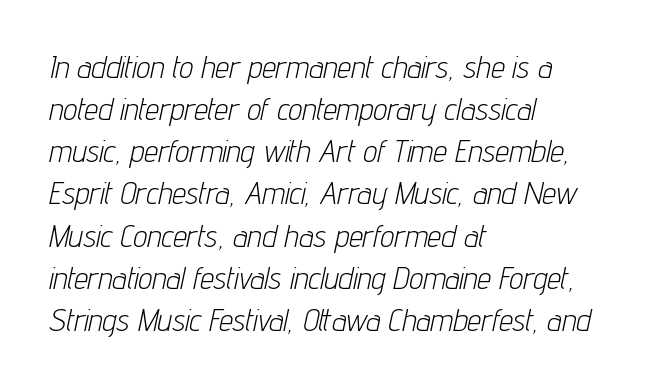
The image shows 31 px light, condensed type, italic (leaning right); set left-aligned, normal line spacing (1.36x), normal letter spacing, not underlined; low stroke contrast and a medium x-height.
